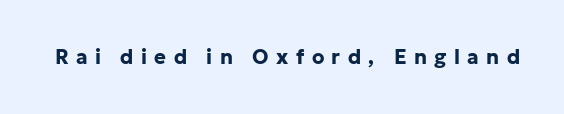
The image shows 20 px bold type, upright; set unusually wide letter spacing (+0.37 em), not underlined.
